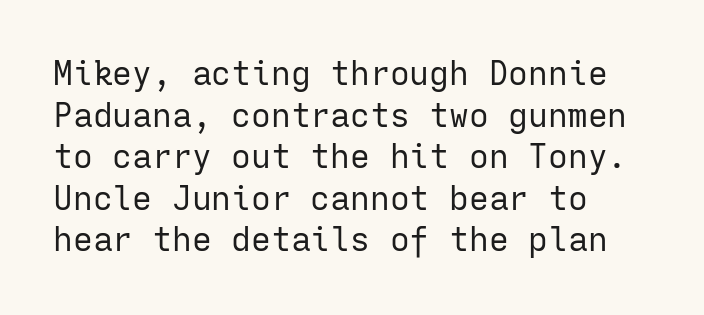
Q: Is the text bold? A: No.
Q: Is the text italic (slanted)? A: No, it is upright.
Q: Is the typeface a serif or a sans-serif typeface? A: Sans-serif.
Q: Is the text underlined? A: No.
Q: How is the paragraph aligned? A: Left-aligned.
Q: Is the spacing between letters normal or unusually wide? A: Normal.
Q: Is the spacing between lines tight, normal or loose? A: Normal.
Q: Width (condensed, normal, or wide)? A: Normal.
Q: Stroke contrast? A: Low.
Q: x-height? A: Medium.
Q: Monospaced? A: Yes.
